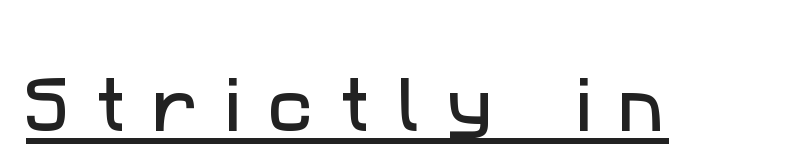
{"serif": "no", "width": "normal", "stroke_contrast": "low", "x_height": "medium", "monospaced": "no", "underline": "yes", "letter_spacing": "wide", "letter_spacing_em": 0.44, "glyph_px": 61}
